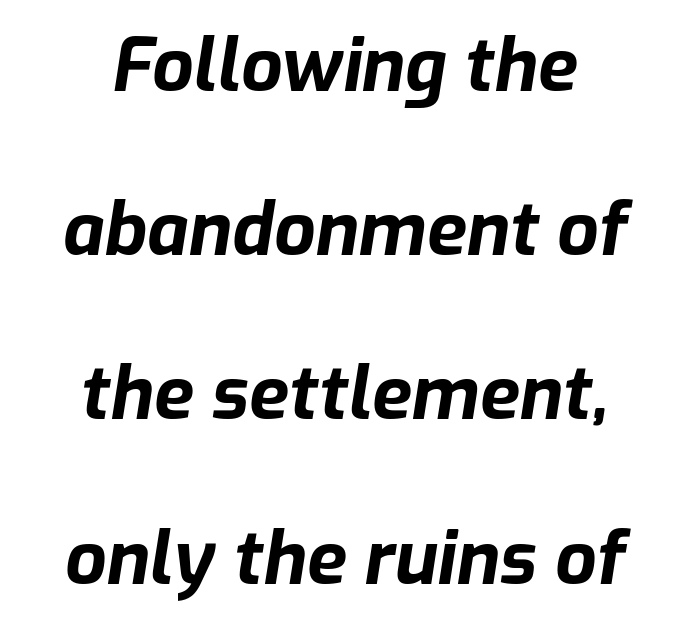
Reading down the column, the eye jumps a long way to each next line. Style check: oblique. Proportional: the letters do not fall into vertical columns. The passage shown has conventional tracking throughout. Words float on clear page, feet unadorned.
